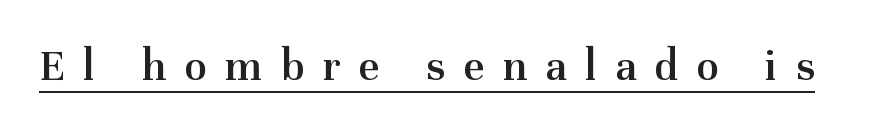
{"serif": "yes", "italic": "no", "bold": "semi", "weight": "semibold", "width": "normal", "stroke_contrast": "medium", "x_height": "medium", "monospaced": "no", "underline": "yes", "letter_spacing": "wide", "letter_spacing_em": 0.4, "glyph_px": 46}
